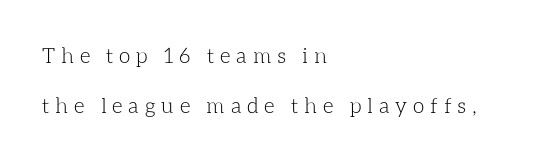
{"italic": "no", "bold": "no", "underline": "no", "align": "left", "line_spacing": "loose", "line_spacing_ratio": 2.4, "letter_spacing": "wide", "letter_spacing_em": 0.27, "glyph_px": 21}
